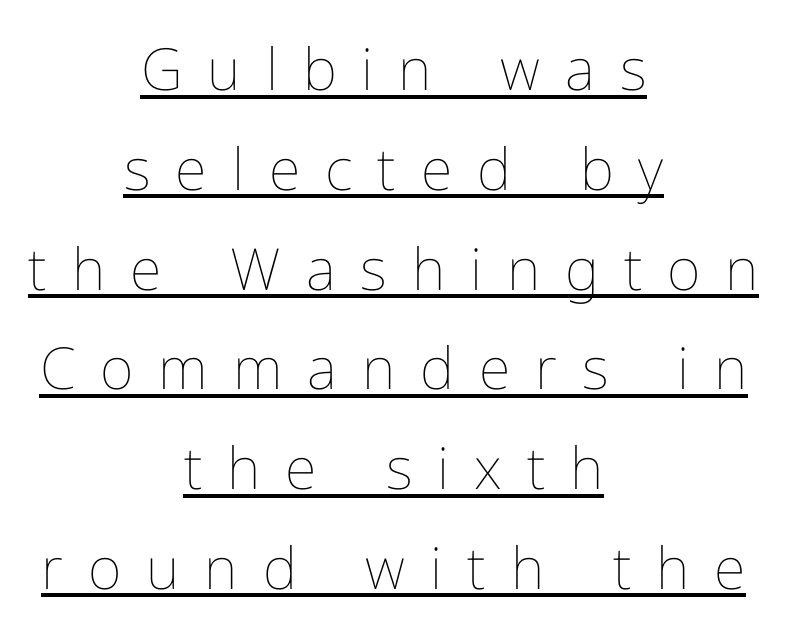
{"italic": "no", "bold": "no", "weight": "thin", "width": "normal", "stroke_contrast": "low", "x_height": "medium", "monospaced": "no", "underline": "yes", "align": "center", "line_spacing_ratio": 1.72, "letter_spacing": "wide", "letter_spacing_em": 0.43, "glyph_px": 58}
